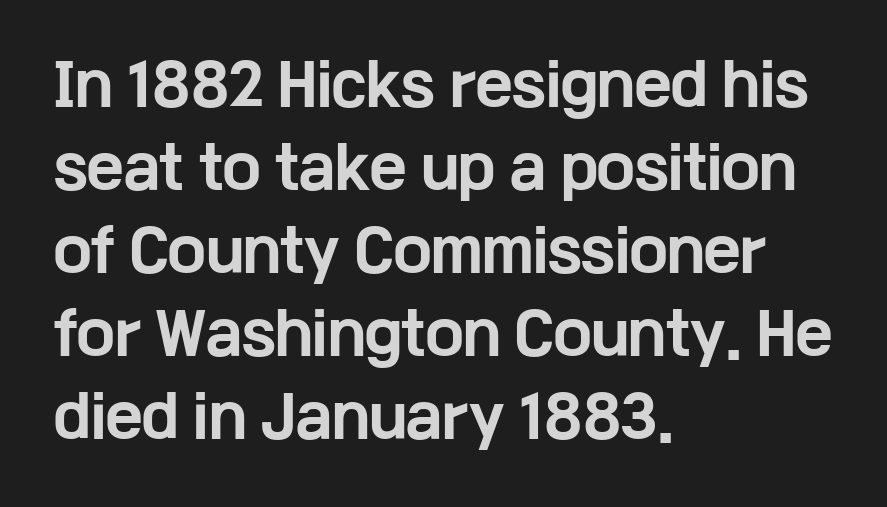
The image shows 56 px bold, wide sans-serif type, upright; set left-aligned, normal line spacing (1.48x), normal letter spacing, not underlined; low stroke contrast and a medium x-height.
